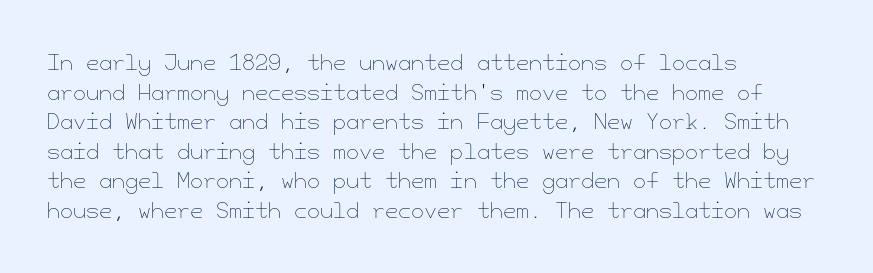
The image shows 21 px text type, upright; set left-aligned, normal line spacing (1.41x), normal letter spacing, not underlined.
